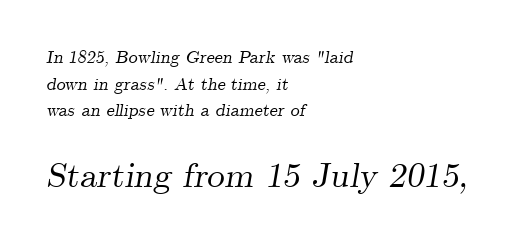
{"serif": "yes", "italic": "yes", "lean": "right", "slant_degrees": 9, "width": "normal", "stroke_contrast": "medium", "x_height": "small", "monospaced": "no", "underline": "no", "align": "left", "line_spacing": "normal", "line_spacing_ratio": 1.48, "letter_spacing": "normal", "letter_spacing_em": 0.0, "larger_block": "second", "size_ratio": 1.94, "glyph_px": 35}
